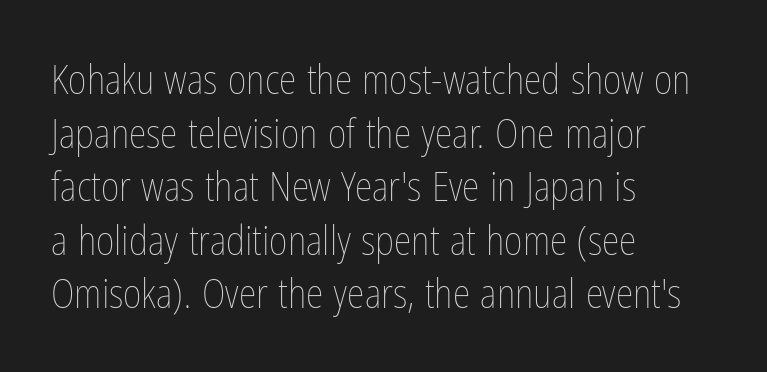
Q: Is the text bold? A: No.
Q: Is the text italic (slanted)? A: No, it is upright.
Q: Is the text underlined? A: No.
Q: How is the paragraph aligned? A: Left-aligned.
Q: Is the spacing between letters normal or unusually wide? A: Normal.
Q: Is the spacing between lines tight, normal or loose? A: Normal.
Q: Width (condensed, normal, or wide)? A: Condensed.
Q: Stroke contrast? A: Low.
Q: x-height? A: Medium.
Q: Monospaced? A: No.
